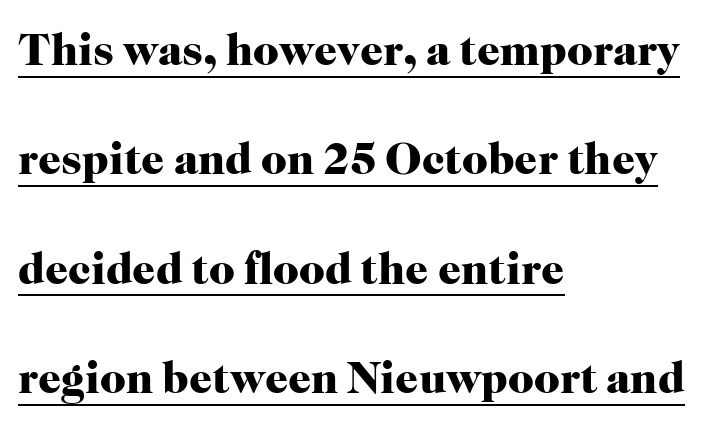
Q: Is the text bold? A: Yes.
Q: Is the text italic (slanted)? A: No, it is upright.
Q: Is the typeface a serif or a sans-serif typeface? A: Serif.
Q: Is the text underlined? A: Yes.
Q: How is the paragraph aligned? A: Left-aligned.
Q: Is the spacing between letters normal or unusually wide? A: Normal.
Q: Is the spacing between lines tight, normal or loose? A: Loose.
Q: Width (condensed, normal, or wide)? A: Normal.
Q: Stroke contrast? A: High.
Q: x-height? A: Medium.
Q: Monospaced? A: No.
